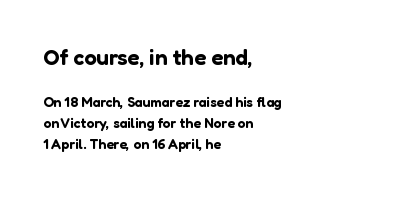
Q: Is the text italic (slanted)? A: No, it is upright.
Q: Is the text underlined? A: No.
Q: How is the paragraph aligned? A: Left-aligned.
Q: Is the spacing between letters normal or unusually wide? A: Normal.
Q: Is the spacing between lines tight, normal or loose? A: Normal.
Q: Which block of text is set in a larger size, the first (top) or the second (bottom)? A: The first (top) one.
